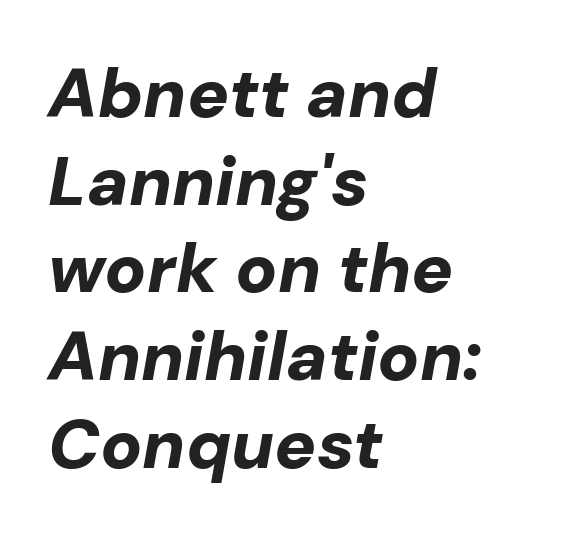
{"italic": "yes", "lean": "right", "slant_degrees": 10, "bold": "yes", "weight": "bold", "width": "normal", "stroke_contrast": "low", "x_height": "medium", "monospaced": "no", "underline": "no", "align": "left", "line_spacing": "normal", "line_spacing_ratio": 1.27, "letter_spacing": "normal", "letter_spacing_em": 0.0, "glyph_px": 69}
